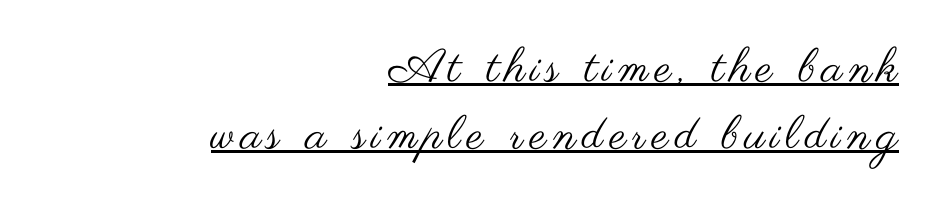
The image shows 47 px regular-weight, wide sans-serif type; set right-aligned, normal line spacing (1.42x), underlined; medium stroke contrast and a small x-height.
